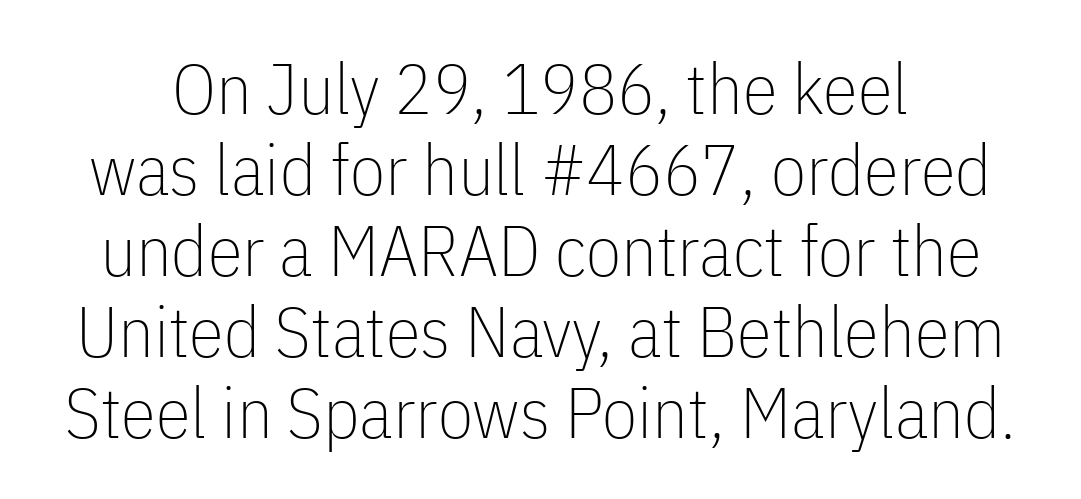
The font sits on the lighter half of the weight spectrum, regular included. The letters stand upright; this is a roman face. Characters follow at the spacing the type designer built in. Only glyphs here, with clear space below each row.
